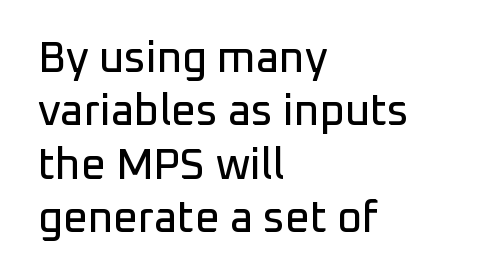
{"serif": "no", "italic": "no", "width": "normal", "stroke_contrast": "low", "x_height": "medium", "monospaced": "no", "underline": "no", "align": "left", "line_spacing_ratio": 1.24, "letter_spacing": "normal", "letter_spacing_em": 0.0, "glyph_px": 43}
